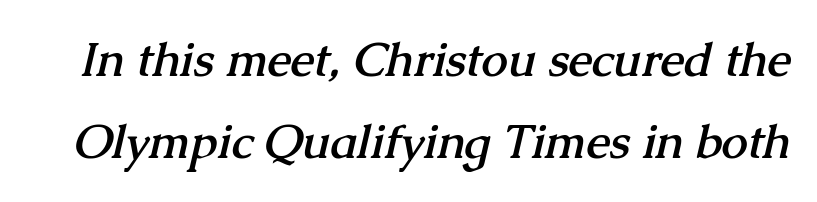
The image shows 47 px semibold serif type; set line spacing 1.75x, normal letter spacing, not underlined; medium stroke contrast and a medium x-height.
